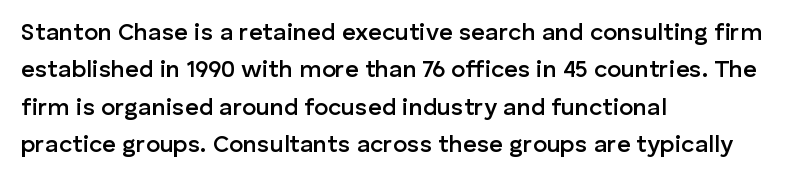
{"italic": "no", "bold": "semi", "underline": "no", "align": "left", "line_spacing": "normal", "line_spacing_ratio": 1.56, "letter_spacing": "normal", "letter_spacing_em": 0.0, "glyph_px": 24}
